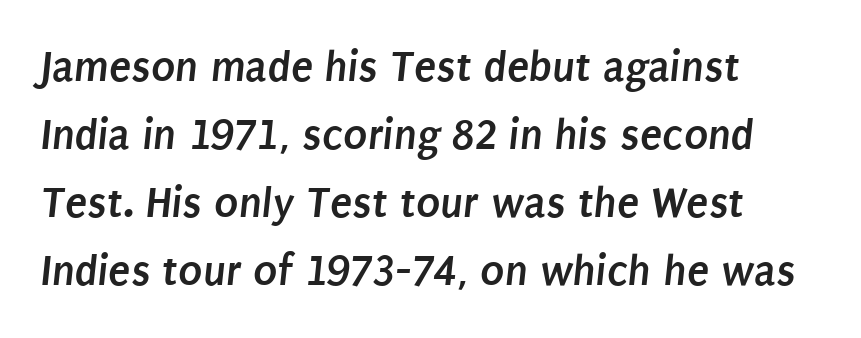
Q: Is the text bold? A: Yes.
Q: Is the typeface a serif or a sans-serif typeface? A: Sans-serif.
Q: Is the text underlined? A: No.
Q: How is the paragraph aligned? A: Left-aligned.
Q: Is the spacing between letters normal or unusually wide? A: Normal.
Q: Is the spacing between lines tight, normal or loose? A: Normal.
Q: Width (condensed, normal, or wide)? A: Condensed.
Q: Stroke contrast? A: Low.
Q: x-height? A: Large.
Q: Monospaced? A: No.
